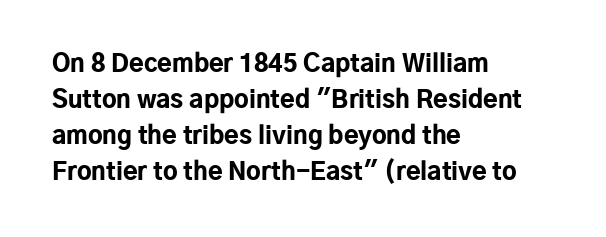
These lines are set flush left with a ragged right edge. Upright lettering throughout. Compared with typical body copy, the letter spacing here is the same. The line-height multiplier appears to be the usual default.
